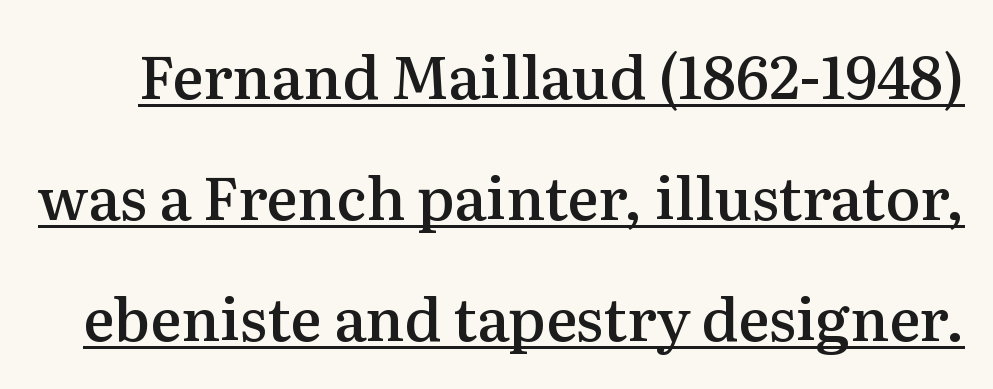
{"serif": "yes", "italic": "no", "bold": "semi", "weight": "semibold", "width": "normal", "stroke_contrast": "medium", "x_height": "medium", "monospaced": "no", "underline": "yes", "line_spacing": "loose", "line_spacing_ratio": 2.05, "letter_spacing": "normal", "letter_spacing_em": 0.0, "glyph_px": 59}
